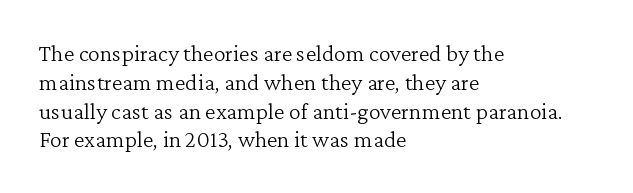
Horizontal alignment here is leftward, the default for most running prose. Is the stroke heavy? The answer is a plain regular-or-lighter. Posture: upright roman. The baseline area is clear. Between one letter and the next there's only the usual sliver of space.
